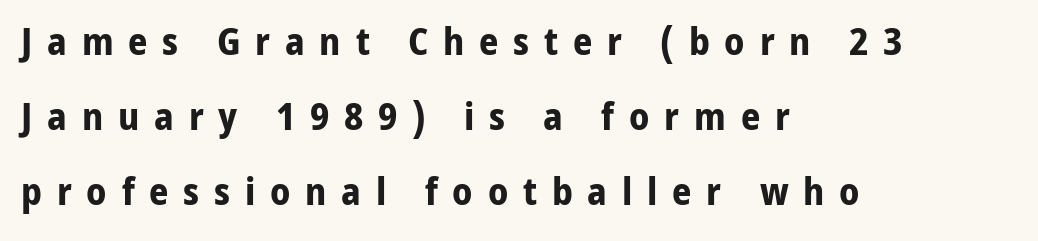
Q: Is the text bold? A: Yes.
Q: Is the text italic (slanted)? A: No, it is upright.
Q: Is the typeface a serif or a sans-serif typeface? A: Sans-serif.
Q: Is the text underlined? A: No.
Q: How is the paragraph aligned? A: Left-aligned.
Q: Is the spacing between letters normal or unusually wide? A: Unusually wide.
Q: Is the spacing between lines tight, normal or loose? A: Loose.
Q: Width (condensed, normal, or wide)? A: Normal.
Q: Stroke contrast? A: Low.
Q: x-height? A: Medium.
Q: Monospaced? A: No.
